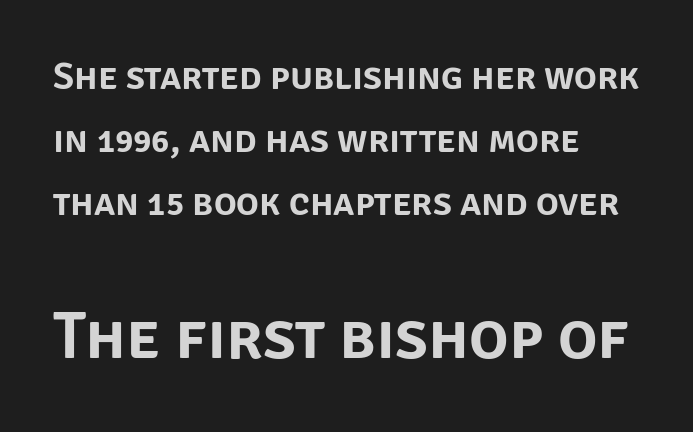
{"serif": "no", "italic": "no", "width": "normal", "stroke_contrast": "low", "x_height": "large", "monospaced": "no", "underline": "no", "align": "left", "line_spacing": "normal", "line_spacing_ratio": 1.66, "letter_spacing": "normal", "letter_spacing_em": 0.0, "larger_block": "second", "size_ratio": 1.74, "glyph_px": 66}
